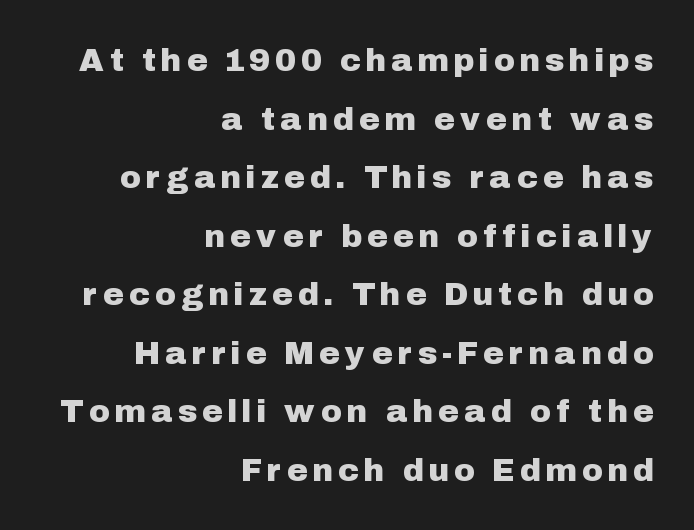
The image shows 32 px sans-serif type, upright; set right-aligned, line spacing 1.83x, unusually wide letter spacing (+0.21 em), not underlined; low stroke contrast and a medium x-height.
